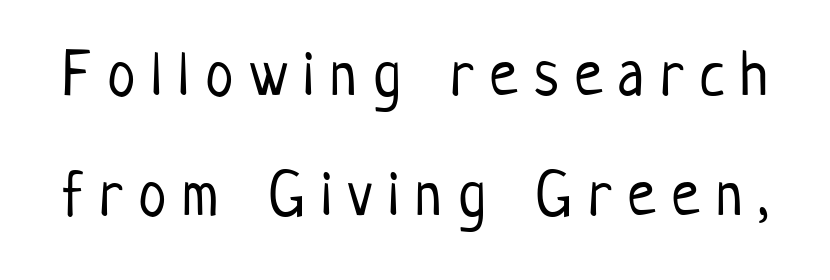
The image shows 64 px light, condensed sans-serif type, upright; set line spacing 1.88x, unusually wide letter spacing (+0.25 em), not underlined; low stroke contrast and a medium x-height.
